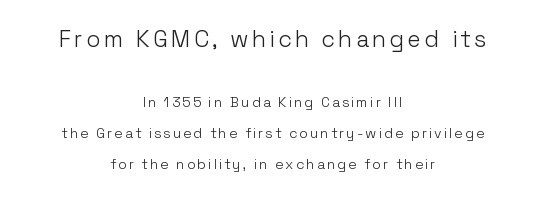
The image shows 23 px text type, upright; set centered, loose line spacing (2.2x), not underlined; the first (top) block is 1.64x larger.
